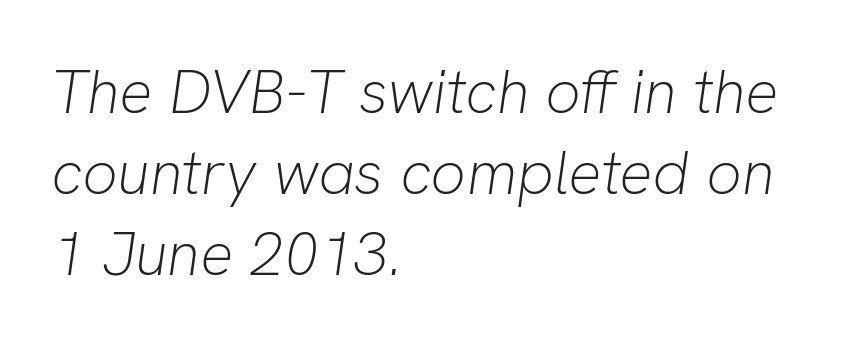
Q: Is the text bold? A: No.
Q: Is the text italic (slanted)? A: Yes, it leans right by about 8 degrees.
Q: Is the text underlined? A: No.
Q: How is the paragraph aligned? A: Left-aligned.
Q: Is the spacing between letters normal or unusually wide? A: Normal.
Q: Is the spacing between lines tight, normal or loose? A: Normal.
Q: Width (condensed, normal, or wide)? A: Normal.
Q: Stroke contrast? A: Low.
Q: x-height? A: Medium.
Q: Monospaced? A: No.
